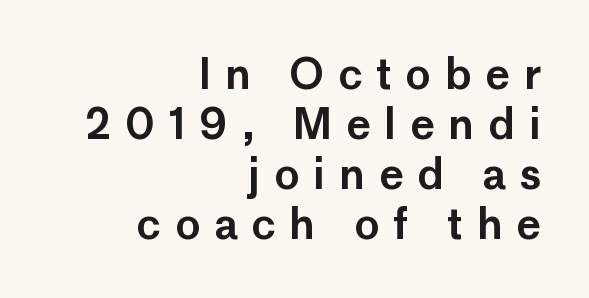
This sample uses a sans-serif face. Style check: upright. Is the block centered? No — it sits flush against the right margin. The face used here is proportionally spaced, like ordinary book or web type. Tracking value appears strongly positive — letters spread wide.
